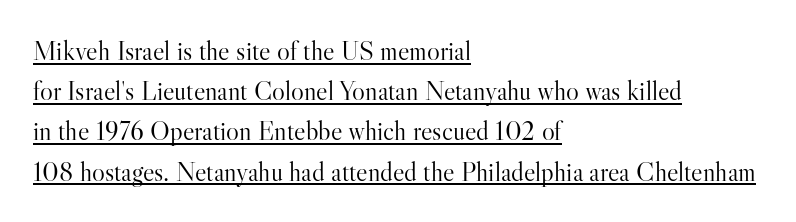
Q: Is the text bold? A: No.
Q: Is the text italic (slanted)? A: No, it is upright.
Q: Is the text underlined? A: Yes.
Q: How is the paragraph aligned? A: Left-aligned.
Q: Is the spacing between letters normal or unusually wide? A: Normal.
Q: Is the spacing between lines tight, normal or loose? A: Normal.
